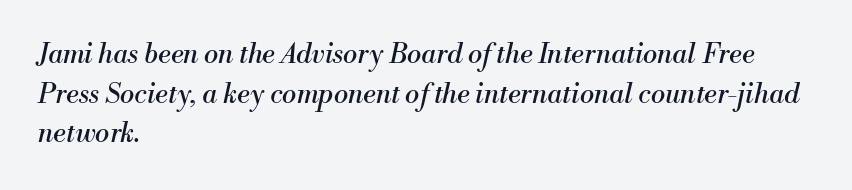
The string is rendered with underlining switched off. Is the type slanted? Yes — the strokes lean at a clear angle. The characters are drawn with everyday or finer stroke widths. Does the copy run flush right? No — it runs flush left. You could call the tracking neutral — neither tight nor loose.
